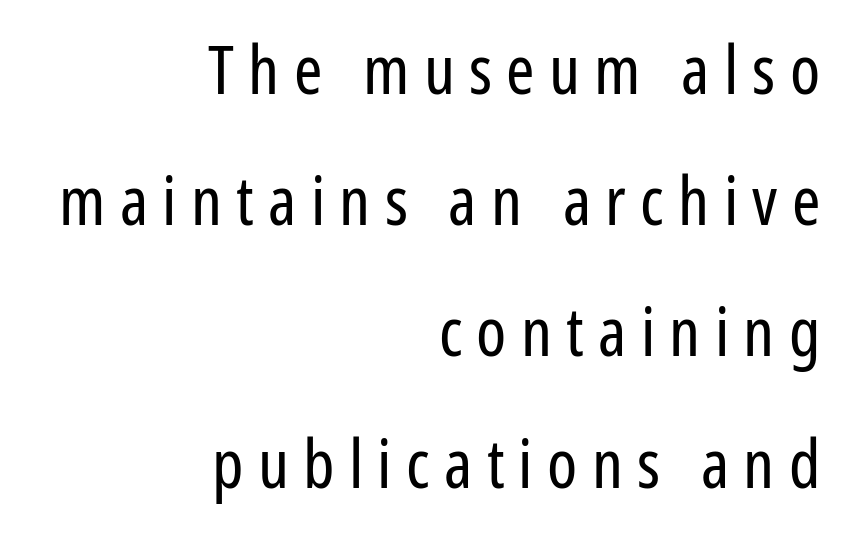
{"serif": "no", "italic": "no", "bold": "no", "weight": "regular", "width": "condensed", "stroke_contrast": "low", "x_height": "medium", "monospaced": "no", "underline": "no", "align": "right", "line_spacing": "loose", "line_spacing_ratio": 1.93, "letter_spacing": "wide", "letter_spacing_em": 0.21, "glyph_px": 68}
